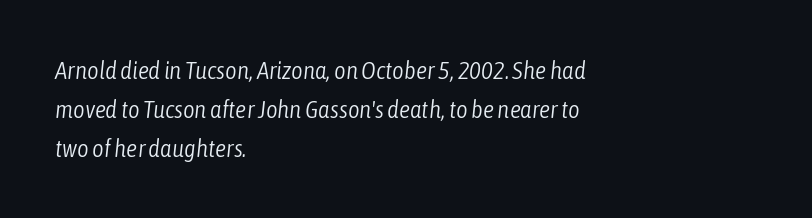
{"italic": "yes", "lean": "right", "slant_degrees": 6, "bold": "no", "underline": "no", "align": "left", "line_spacing": "normal", "line_spacing_ratio": 1.56, "letter_spacing": "normal", "letter_spacing_em": 0.0, "glyph_px": 25}
